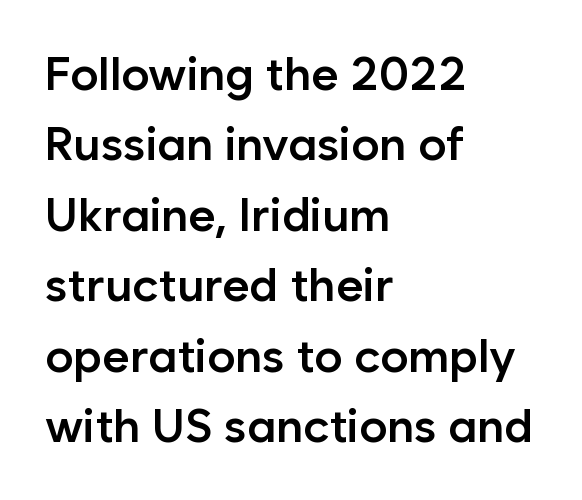
Q: Is the text bold? A: Semi-bold.
Q: Is the text italic (slanted)? A: No, it is upright.
Q: Is the typeface a serif or a sans-serif typeface? A: Sans-serif.
Q: Is the text underlined? A: No.
Q: How is the paragraph aligned? A: Left-aligned.
Q: Is the spacing between letters normal or unusually wide? A: Normal.
Q: Is the spacing between lines tight, normal or loose? A: Normal.
Q: Width (condensed, normal, or wide)? A: Normal.
Q: Stroke contrast? A: Low.
Q: x-height? A: Medium.
Q: Monospaced? A: No.
